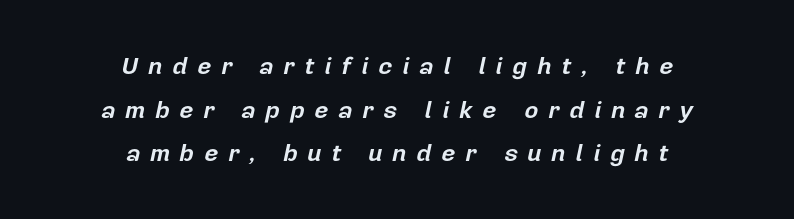
The image shows 24 px bold type, italic (leaning right); set centered, line spacing 1.82x, unusually wide letter spacing (+0.42 em), not underlined.
